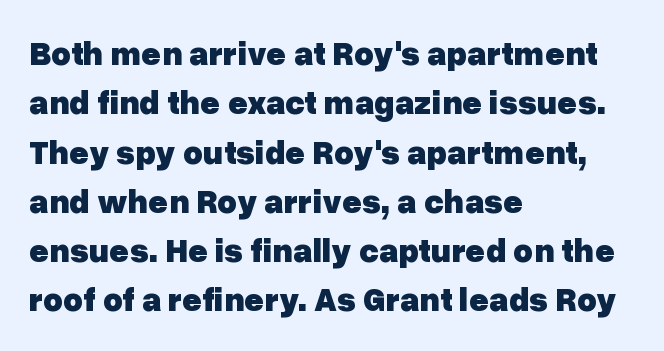
Q: Is the text bold? A: Yes.
Q: Is the text italic (slanted)? A: No, it is upright.
Q: Is the typeface a serif or a sans-serif typeface? A: Sans-serif.
Q: Is the text underlined? A: No.
Q: How is the paragraph aligned? A: Left-aligned.
Q: Is the spacing between letters normal or unusually wide? A: Normal.
Q: Is the spacing between lines tight, normal or loose? A: Normal.
Q: Width (condensed, normal, or wide)? A: Normal.
Q: Stroke contrast? A: Low.
Q: x-height? A: Medium.
Q: Monospaced? A: No.
